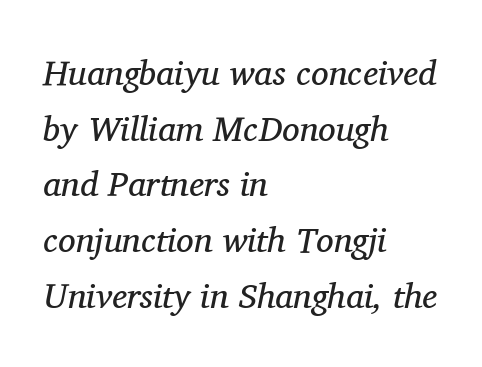
The image shows 35 px regular-weight serif type, italic (leaning right); set left-aligned, normal line spacing (1.59x), normal letter spacing, not underlined; medium stroke contrast and a medium x-height.
